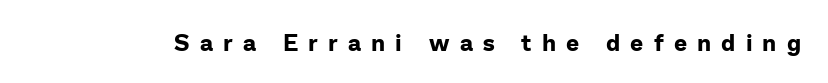
The image shows 23 px bold type, upright; set unusually wide letter spacing (+0.44 em), not underlined.
